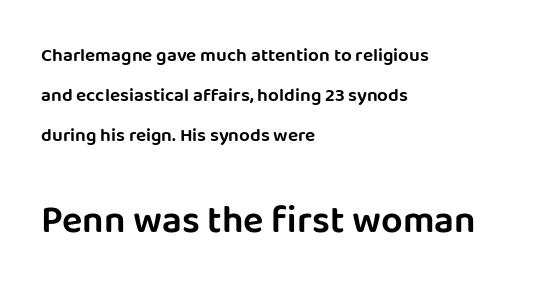
The image shows 38 px sans-serif type, upright; set left-aligned, loose line spacing (2.11x), normal letter spacing, not underlined; the second (bottom) block is 2.0x larger; low stroke contrast and a large x-height.
